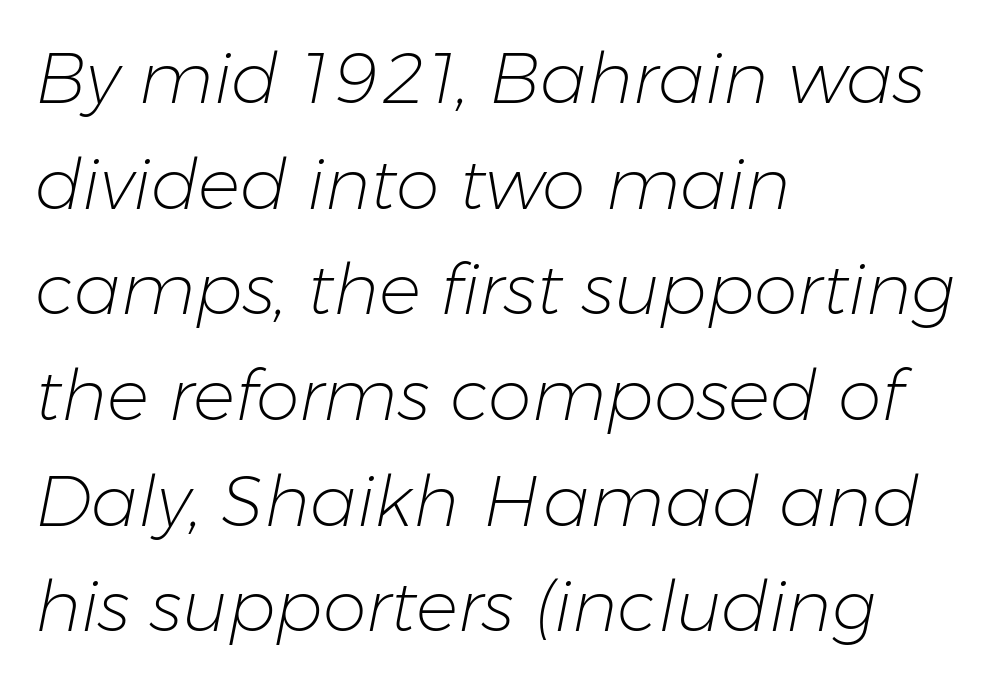
The image shows 70 px light type, italic (leaning right); set left-aligned, normal line spacing (1.51x), normal letter spacing, not underlined; low stroke contrast and a medium x-height.
